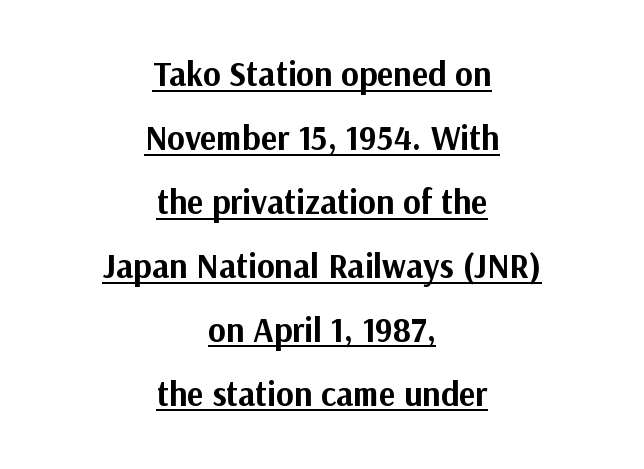
Q: Is the text bold? A: Yes.
Q: Is the text italic (slanted)? A: No, it is upright.
Q: Is the typeface a serif or a sans-serif typeface? A: Sans-serif.
Q: Is the text underlined? A: Yes.
Q: How is the paragraph aligned? A: Centered.
Q: Is the spacing between letters normal or unusually wide? A: Normal.
Q: Width (condensed, normal, or wide)? A: Normal.
Q: Stroke contrast? A: Medium.
Q: x-height? A: Medium.
Q: Monospaced? A: No.
